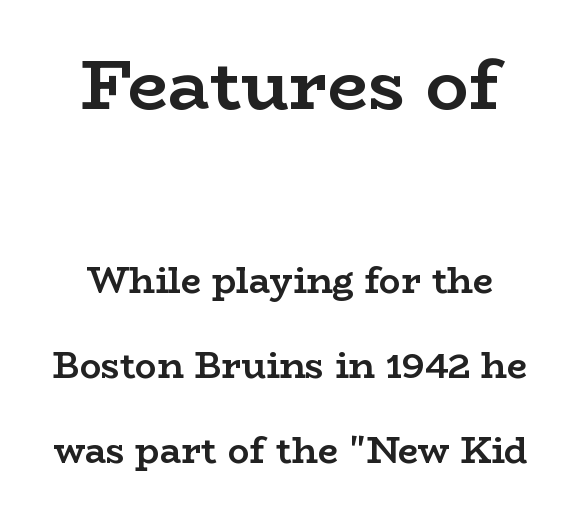
Q: Is the text bold? A: Yes.
Q: Is the text italic (slanted)? A: No, it is upright.
Q: Is the typeface a serif or a sans-serif typeface? A: Serif.
Q: Is the text underlined? A: No.
Q: How is the paragraph aligned? A: Centered.
Q: Is the spacing between letters normal or unusually wide? A: Normal.
Q: Is the spacing between lines tight, normal or loose? A: Loose.
Q: Which block of text is set in a larger size, the first (top) or the second (bottom)? A: The first (top) one.
Q: Width (condensed, normal, or wide)? A: Wide.
Q: Stroke contrast? A: Low.
Q: x-height? A: Medium.
Q: Monospaced? A: No.
